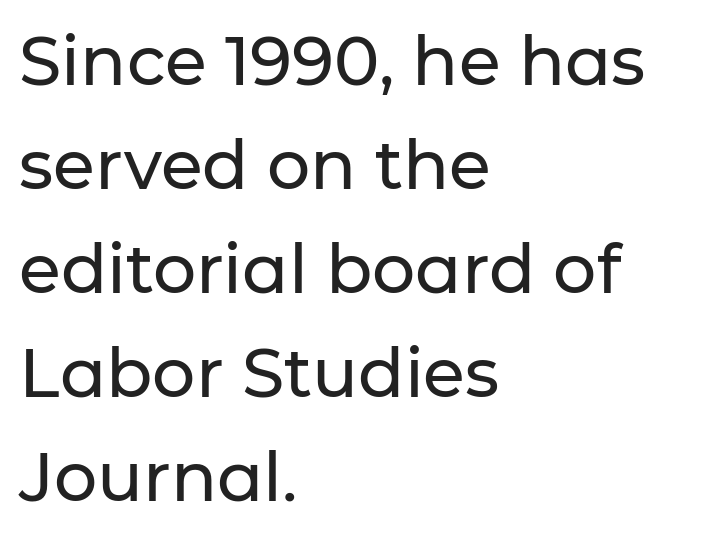
Q: Is the text italic (slanted)? A: No, it is upright.
Q: Is the typeface a serif or a sans-serif typeface? A: Sans-serif.
Q: Is the text underlined? A: No.
Q: How is the paragraph aligned? A: Left-aligned.
Q: Is the spacing between letters normal or unusually wide? A: Normal.
Q: Is the spacing between lines tight, normal or loose? A: Normal.
Q: Width (condensed, normal, or wide)? A: Normal.
Q: Stroke contrast? A: Low.
Q: x-height? A: Medium.
Q: Monospaced? A: No.
